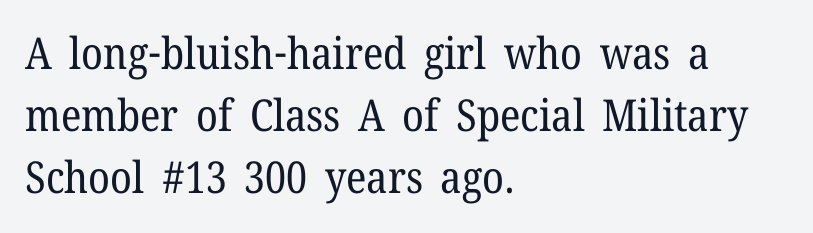
The image shows 44 px regular-weight serif type, upright; set left-aligned, normal line spacing (1.41x), normal letter spacing, not underlined; low stroke contrast and a medium x-height.
